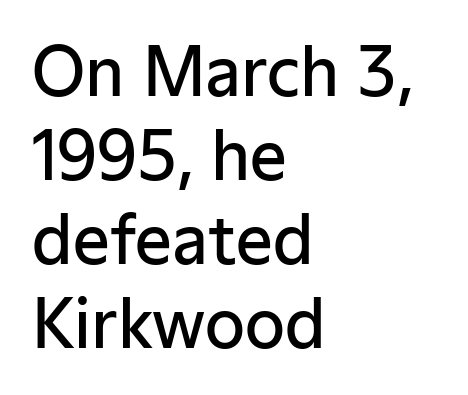
{"serif": "no", "italic": "no", "bold": "semi", "weight": "semibold", "width": "normal", "stroke_contrast": "low", "x_height": "medium", "monospaced": "no", "underline": "no", "align": "left", "line_spacing": "normal", "line_spacing_ratio": 1.29, "letter_spacing": "normal", "letter_spacing_em": 0.0, "glyph_px": 65}
